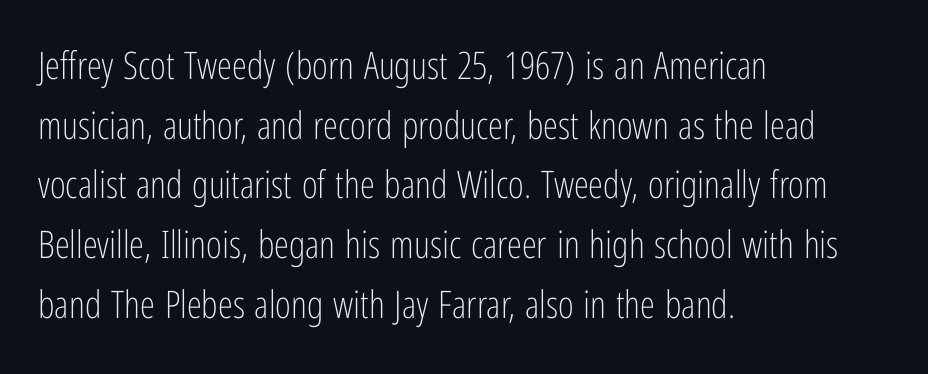
{"serif": "no", "italic": "no", "bold": "no", "weight": "light", "width": "condensed", "stroke_contrast": "low", "x_height": "medium", "monospaced": "no", "underline": "no", "align": "left", "line_spacing": "normal", "line_spacing_ratio": 1.57, "letter_spacing": "normal", "letter_spacing_em": 0.0, "glyph_px": 38}
